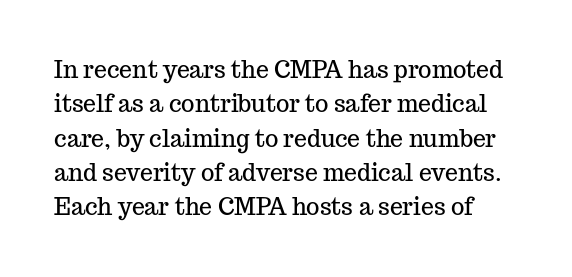
Q: Is the text italic (slanted)? A: No, it is upright.
Q: Is the text underlined? A: No.
Q: Is the spacing between letters normal or unusually wide? A: Normal.
Q: Is the spacing between lines tight, normal or loose? A: Normal.
